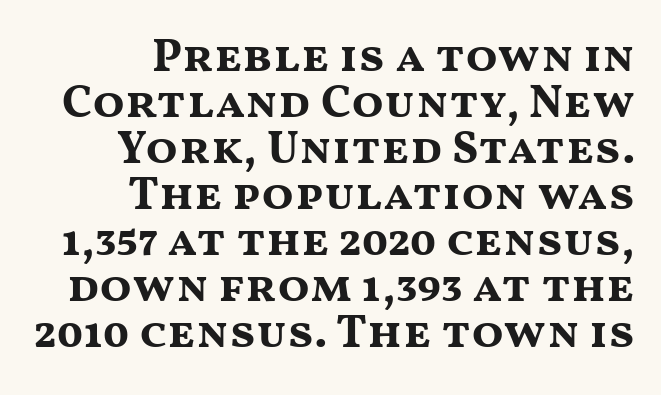
Each letter's strokes conclude bluntly, with no projecting serifs. The type is set solid horizontally, with unmodified tracking. This sample has the flowing, uneven cadence of proportional lettering. Line spacing here is tight.
